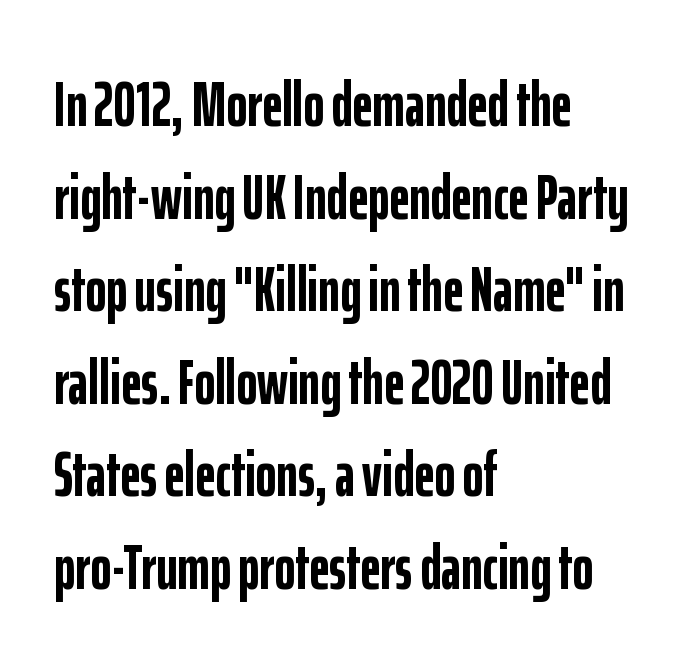
Q: Is the text bold? A: Yes.
Q: Is the text italic (slanted)? A: No, it is upright.
Q: Is the typeface a serif or a sans-serif typeface? A: Sans-serif.
Q: Is the text underlined? A: No.
Q: How is the paragraph aligned? A: Left-aligned.
Q: Is the spacing between letters normal or unusually wide? A: Normal.
Q: Is the spacing between lines tight, normal or loose? A: Normal.
Q: Width (condensed, normal, or wide)? A: Condensed.
Q: Stroke contrast? A: Low.
Q: x-height? A: Medium.
Q: Monospaced? A: No.
